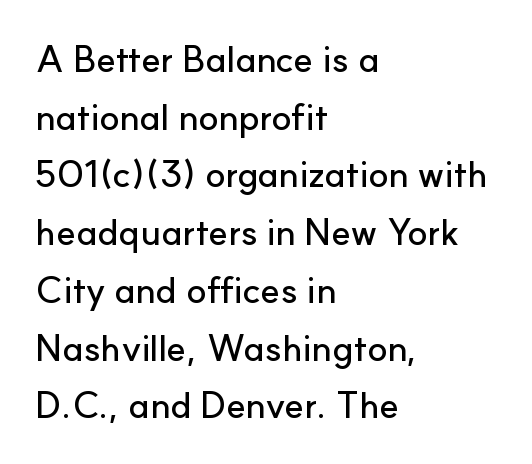
The image shows 37 px sans-serif type, upright; set left-aligned, normal line spacing (1.56x), normal letter spacing, not underlined; low stroke contrast and a small x-height.
